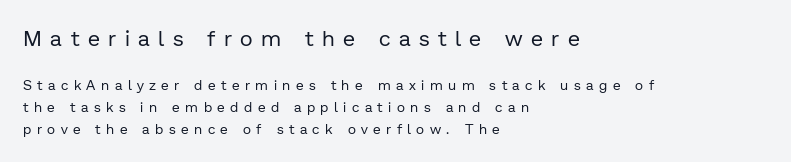
Q: Is the text bold? A: No.
Q: Is the text italic (slanted)? A: No, it is upright.
Q: Is the text underlined? A: No.
Q: How is the paragraph aligned? A: Left-aligned.
Q: Is the spacing between letters normal or unusually wide? A: Unusually wide.
Q: Is the spacing between lines tight, normal or loose? A: Normal.
Q: Which block of text is set in a larger size, the first (top) or the second (bottom)? A: The first (top) one.
